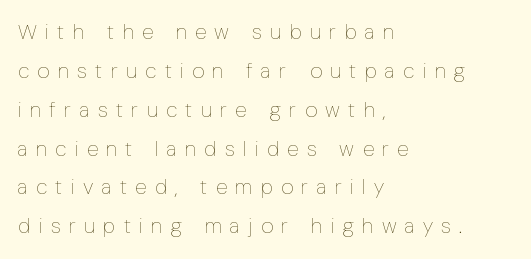
Q: Is the text bold? A: No.
Q: Is the text italic (slanted)? A: No, it is upright.
Q: Is the text underlined? A: No.
Q: How is the paragraph aligned? A: Left-aligned.
Q: Is the spacing between letters normal or unusually wide? A: Unusually wide.
